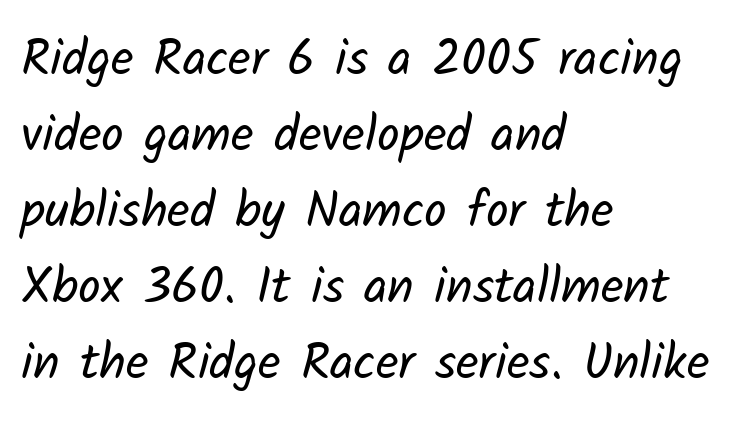
The image shows 50 px regular-weight sans-serif type; set left-aligned, normal line spacing (1.52x), normal letter spacing, not underlined; low stroke contrast and a medium x-height.
